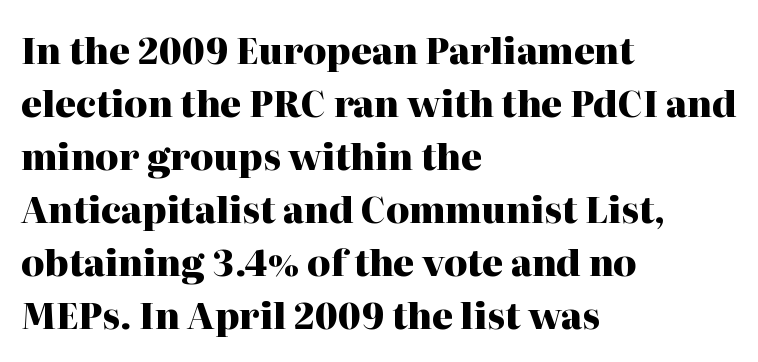
The image shows 36 px heavy serif type, upright; set left-aligned, normal line spacing (1.47x), normal letter spacing, not underlined; high stroke contrast and a medium x-height.
